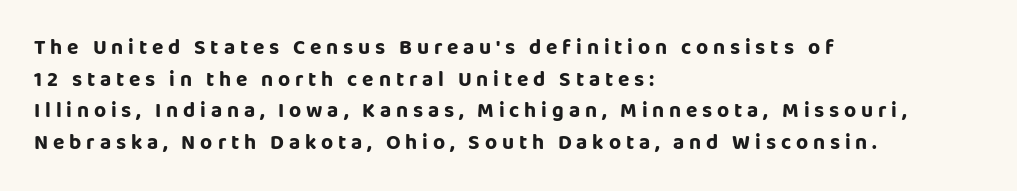
{"italic": "no", "underline": "no", "align": "left", "line_spacing": "normal", "line_spacing_ratio": 1.51, "letter_spacing": "wide", "letter_spacing_em": 0.23, "glyph_px": 21}
